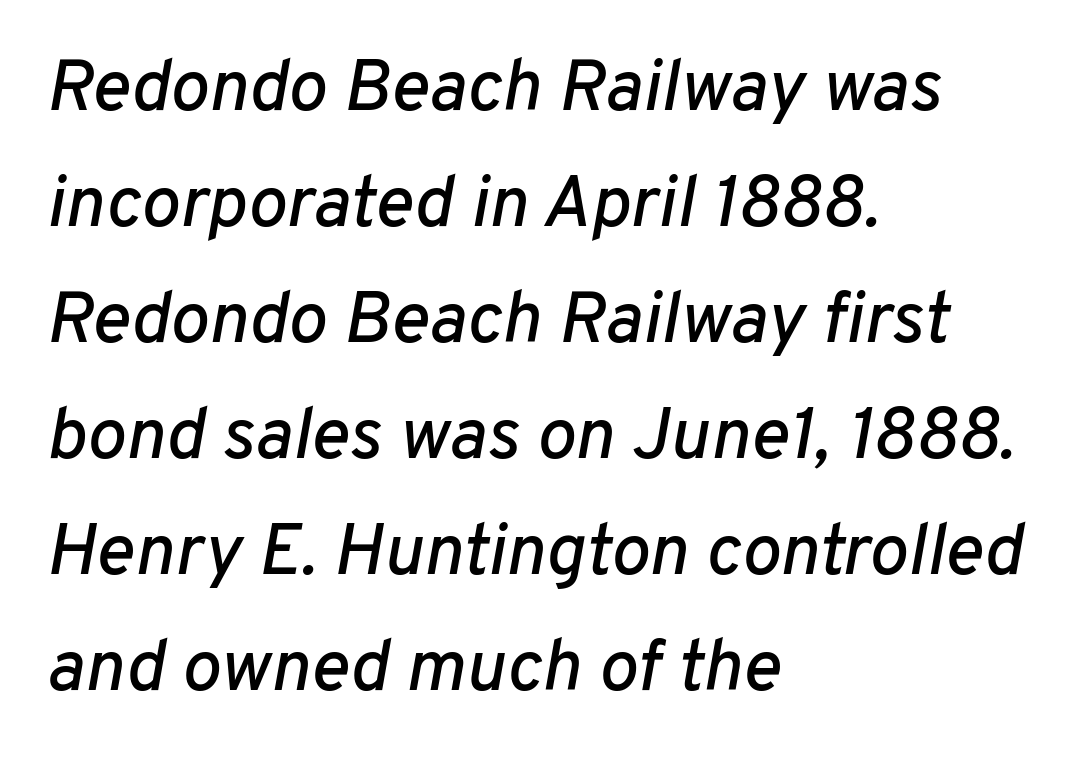
{"italic": "yes", "lean": "right", "slant_degrees": 10, "width": "normal", "stroke_contrast": "low", "x_height": "medium", "monospaced": "no", "underline": "no", "align": "left", "line_spacing": "normal", "line_spacing_ratio": 1.59, "letter_spacing": "normal", "letter_spacing_em": 0.0, "glyph_px": 73}
